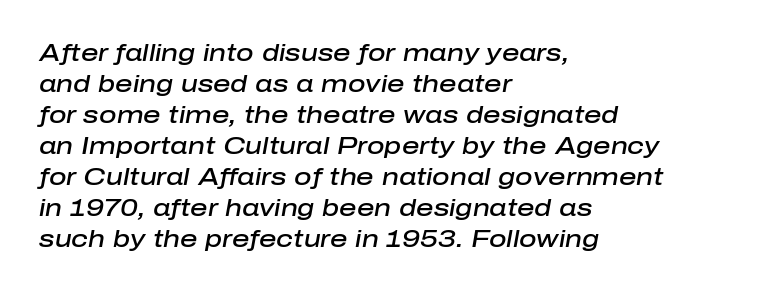
Q: Is the text bold? A: Semi-bold.
Q: Is the text italic (slanted)? A: Yes, it leans right by about 10 degrees.
Q: Is the text underlined? A: No.
Q: How is the paragraph aligned? A: Left-aligned.
Q: Is the spacing between letters normal or unusually wide? A: Normal.
Q: Is the spacing between lines tight, normal or loose? A: Normal.
